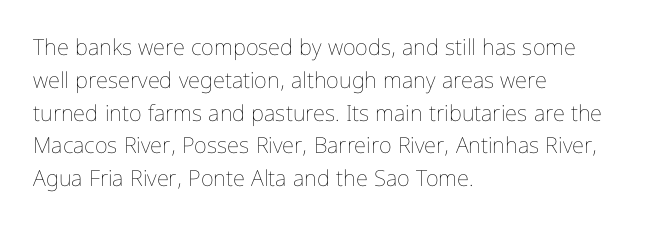
The image shows 22 px text type, upright; set left-aligned, normal line spacing (1.49x), normal letter spacing, not underlined.
